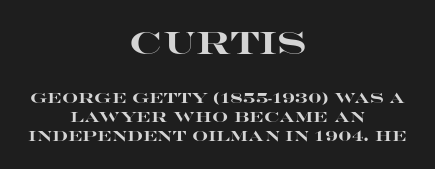
Look at the stroke-to-counter ratio: heavy, a bold. The letters advance in unequal steps, a hallmark of proportional type. Quick note: interline space is typical. The passage shown has conventional tracking throughout.
